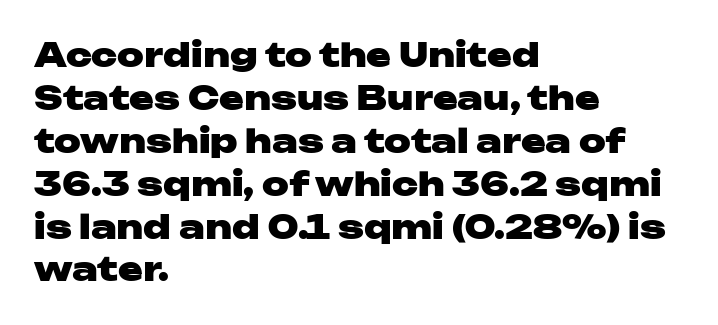
{"serif": "no", "italic": "no", "bold": "yes", "weight": "heavy", "width": "wide", "stroke_contrast": "low", "x_height": "medium", "monospaced": "no", "underline": "no", "align": "left", "line_spacing": "normal", "line_spacing_ratio": 1.3, "letter_spacing": "normal", "letter_spacing_em": 0.0, "glyph_px": 33}
